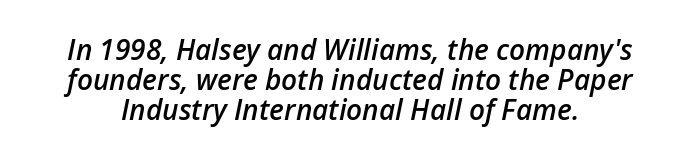
{"italic": "yes", "lean": "right", "slant_degrees": 12, "bold": "semi", "weight": "semibold", "width": "normal", "stroke_contrast": "low", "x_height": "medium", "monospaced": "no", "underline": "no", "line_spacing": "tight", "line_spacing_ratio": 1.07, "letter_spacing": "normal", "letter_spacing_em": 0.0, "glyph_px": 28}
